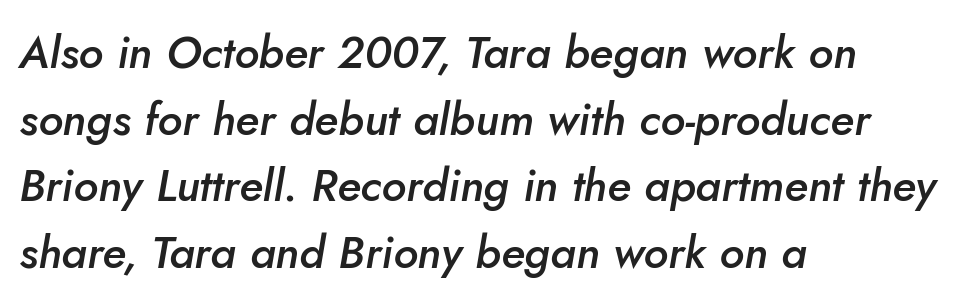
Q: Is the text bold? A: Semi-bold.
Q: Is the text italic (slanted)? A: Yes, it leans right by about 5 degrees.
Q: Is the text underlined? A: No.
Q: How is the paragraph aligned? A: Left-aligned.
Q: Is the spacing between letters normal or unusually wide? A: Normal.
Q: Is the spacing between lines tight, normal or loose? A: Normal.
Q: Width (condensed, normal, or wide)? A: Normal.
Q: Stroke contrast? A: Low.
Q: x-height? A: Small.
Q: Monospaced? A: No.
